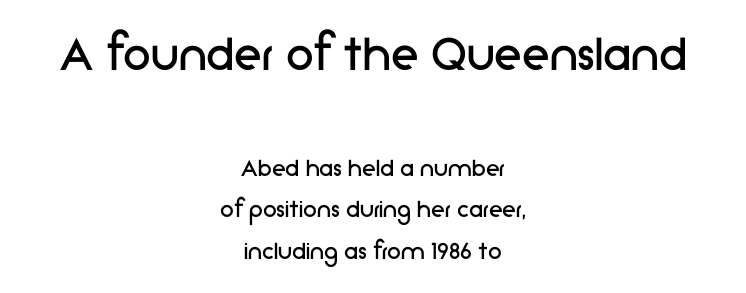
Varying glyph widths throughout — classic text-font behaviour. Line spacing here is normal. Stroke mass is kept to a normal reading level or below. Where is the straight margin? There isn't one; the lines are centered. Characters follow at the spacing the type designer built in. The passage shown begins with its larger block and ends with its smaller one.
